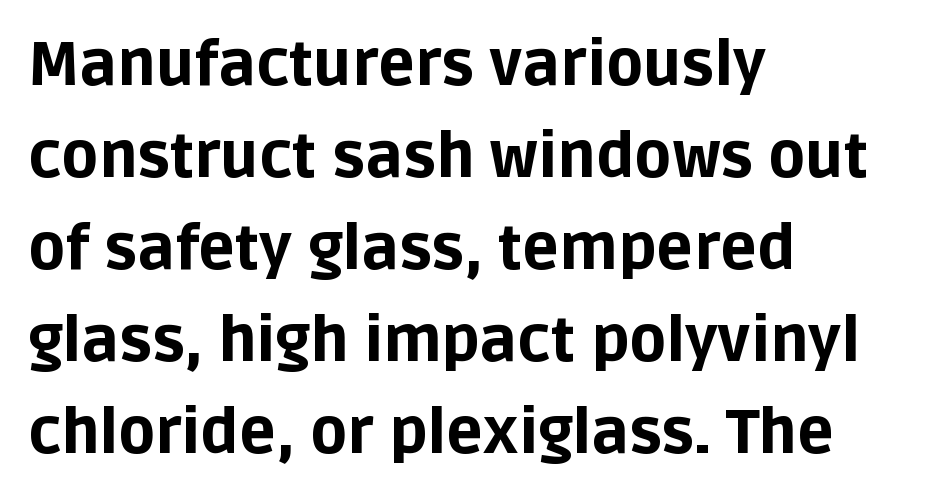
The image shows 61 px bold sans-serif type, upright; set left-aligned, normal line spacing (1.51x), normal letter spacing, not underlined; low stroke contrast and a large x-height.
